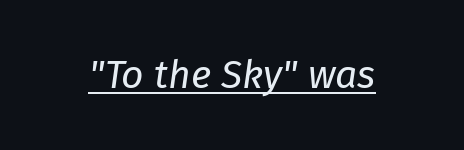
The image shows 39 px regular-weight type, italic (leaning right); set normal letter spacing, underlined; low stroke contrast and a medium x-height.
